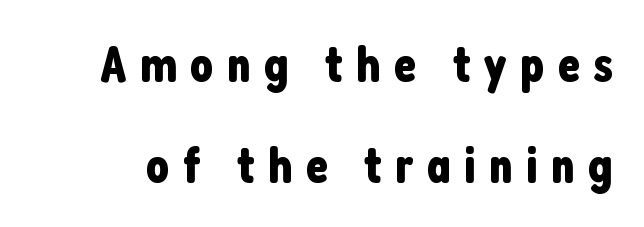
{"serif": "no", "italic": "no", "width": "condensed", "stroke_contrast": "low", "x_height": "medium", "monospaced": "no", "underline": "no", "line_spacing": "loose", "line_spacing_ratio": 1.94, "letter_spacing": "wide", "letter_spacing_em": 0.25, "glyph_px": 52}
